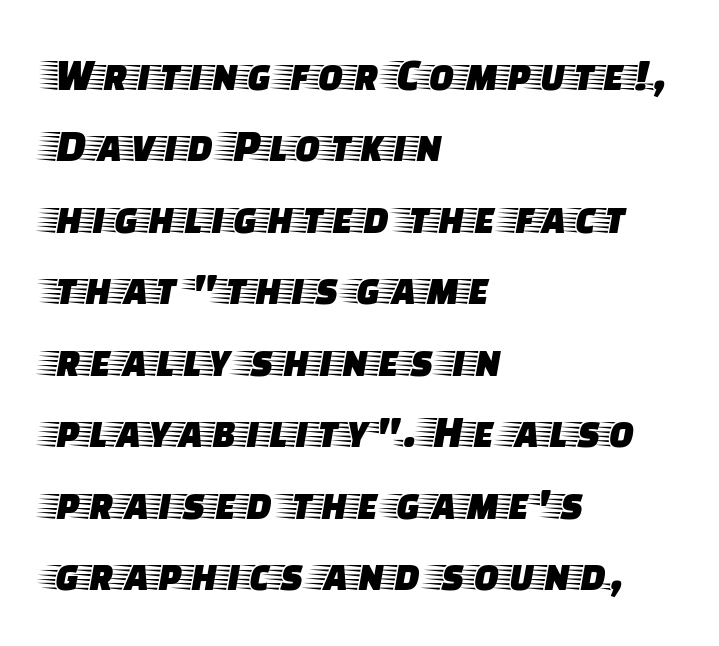
{"serif": "yes", "width": "wide", "stroke_contrast": "low", "x_height": "large", "monospaced": "no", "underline": "no", "align": "left", "line_spacing": "normal", "line_spacing_ratio": 1.52, "letter_spacing": "normal", "letter_spacing_em": 0.0, "glyph_px": 47}
